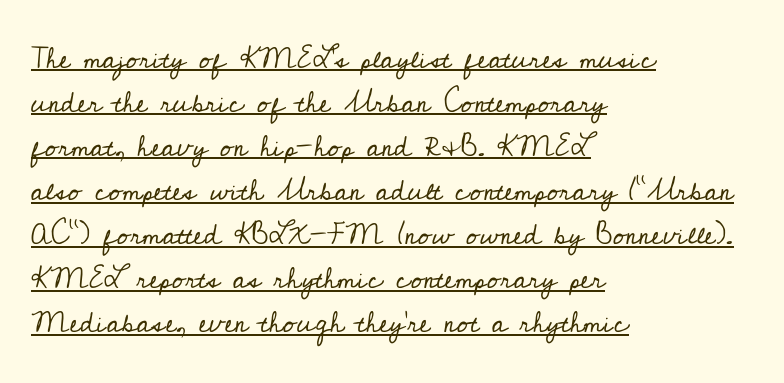
The image shows 29 px regular-weight serif type; set left-aligned, normal line spacing (1.52x), normal letter spacing, underlined; low stroke contrast and a small x-height.
